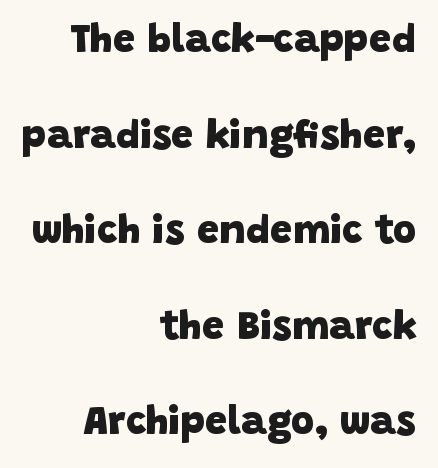
{"serif": "no", "bold": "yes", "weight": "heavy", "width": "normal", "stroke_contrast": "low", "x_height": "large", "monospaced": "no", "underline": "no", "align": "right", "line_spacing": "loose", "line_spacing_ratio": 2.39, "letter_spacing": "normal", "letter_spacing_em": 0.0, "glyph_px": 40}
